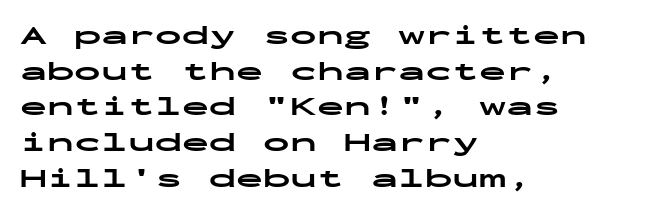
{"italic": "no", "bold": "yes", "underline": "no", "align": "left", "line_spacing": "normal", "line_spacing_ratio": 1.32, "letter_spacing": "normal", "letter_spacing_em": 0.0, "glyph_px": 27}
